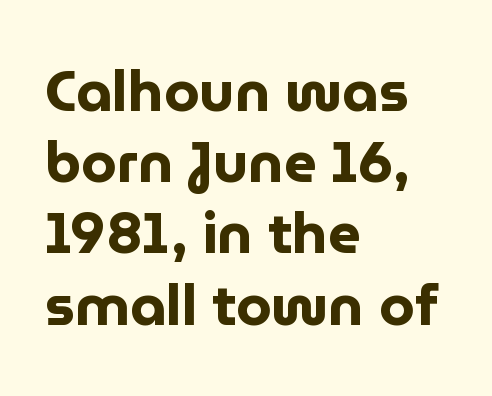
The image shows 57 px bold sans-serif type, upright; set left-aligned, normal line spacing (1.25x), normal letter spacing, not underlined; low stroke contrast and a medium x-height.
